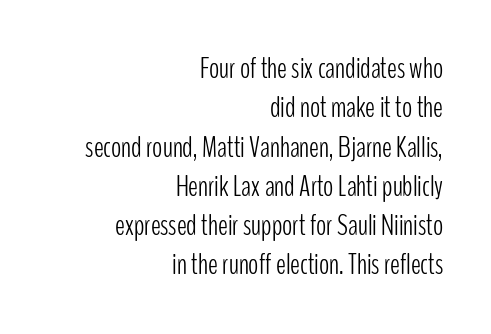
In terms of letterspacing, this is plain default setting. The passage is arranged like a letterhead date or caption credit — flush right. Character widths vary here, with narrow letters taking less room than wide ones. A light-to-regular cut is what we see here. Vertically, the passage feels balanced, rows spaced as you'd expect.
